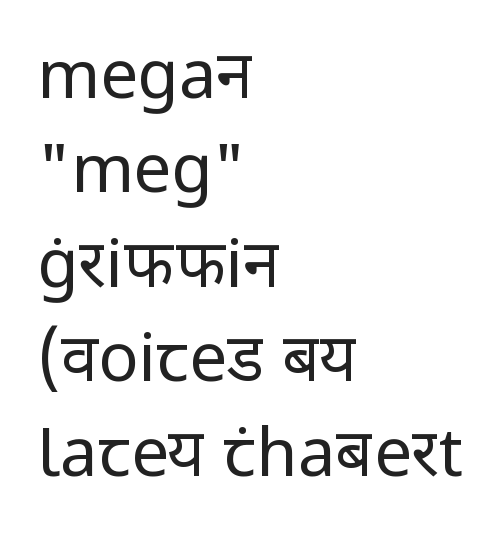
Q: Is the text bold? A: No.
Q: Is the text italic (slanted)? A: No, it is upright.
Q: Is the typeface a serif or a sans-serif typeface? A: Sans-serif.
Q: Is the text underlined? A: No.
Q: How is the paragraph aligned? A: Left-aligned.
Q: Is the spacing between letters normal or unusually wide? A: Normal.
Q: Is the spacing between lines tight, normal or loose? A: Normal.
Q: Width (condensed, normal, or wide)? A: Normal.
Q: Stroke contrast? A: Low.
Q: x-height? A: Medium.
Q: Monospaced? A: No.
